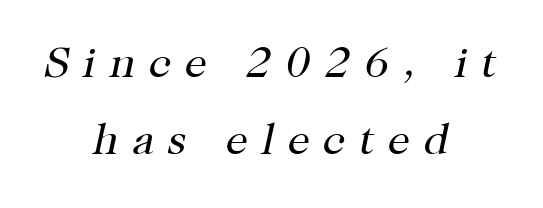
{"serif": "yes", "italic": "yes", "lean": "right", "slant_degrees": 12, "bold": "no", "weight": "regular", "width": "normal", "stroke_contrast": "high", "x_height": "medium", "monospaced": "no", "underline": "no", "align": "center", "line_spacing_ratio": 1.76, "letter_spacing": "wide", "letter_spacing_em": 0.31, "glyph_px": 44}
